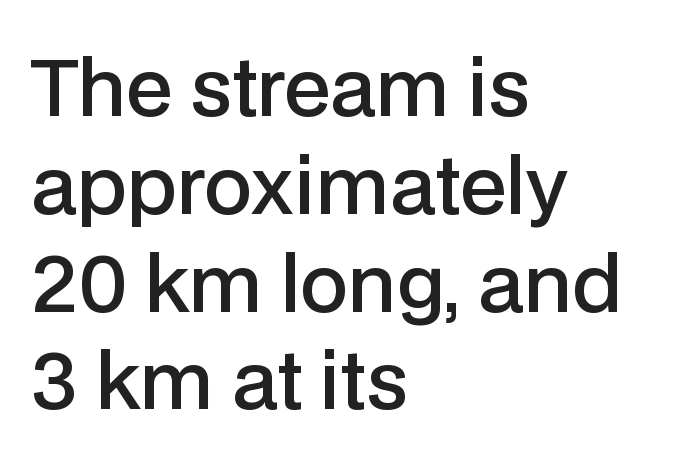
The image shows 77 px semibold sans-serif type, upright; set left-aligned, normal line spacing (1.27x), normal letter spacing, not underlined; low stroke contrast and a medium x-height.
